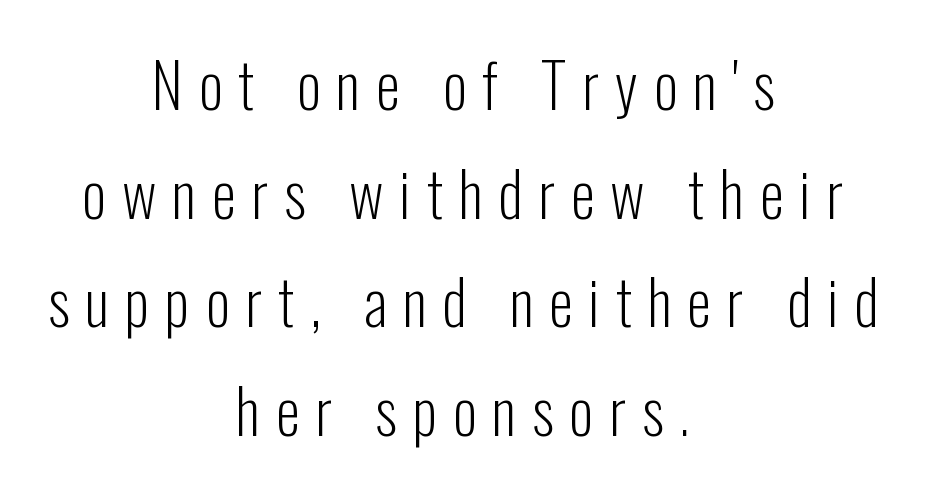
Q: Is the text bold? A: No.
Q: Is the text italic (slanted)? A: No, it is upright.
Q: Is the typeface a serif or a sans-serif typeface? A: Sans-serif.
Q: Is the text underlined? A: No.
Q: How is the paragraph aligned? A: Centered.
Q: Is the spacing between letters normal or unusually wide? A: Unusually wide.
Q: Width (condensed, normal, or wide)? A: Condensed.
Q: Stroke contrast? A: Low.
Q: x-height? A: Medium.
Q: Monospaced? A: No.
